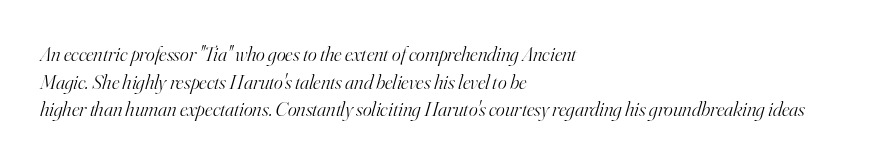
Weight: regular or lighter. The lettering tilts uniformly, giving the passage an italic look. Default kerning and tracking; the words read as compact shapes. The paragraph has a hard left edge and a soft right edge. Regarding leading, the lines here are spaced in the standard way. Glance below the letters and you will spot only blank space.
